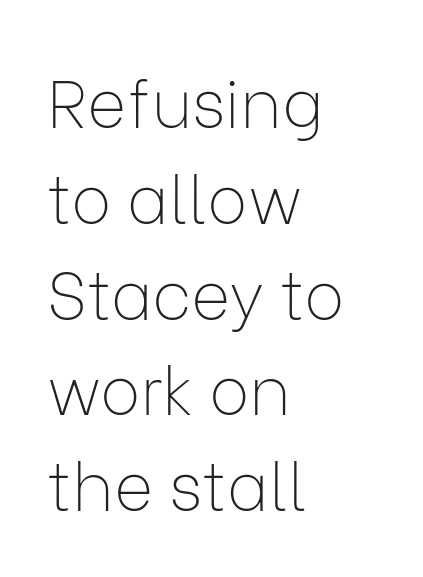
The axis of the letterforms is exactly vertical. No feet cap the strokes, marking this as sans-serif type. The passage shown is typed in a proportional face where columns would drift. The typesetter chose a ragged-right arrangement here. Descenders are the only things crossing below the line. Nobody touched the tracking dial on this one.
